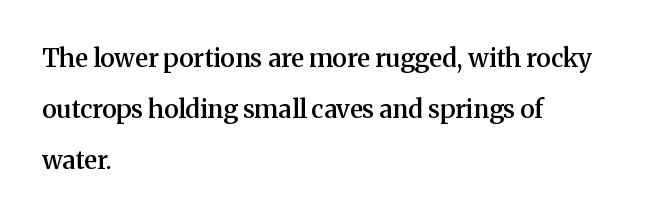
Q: Is the text bold? A: Semi-bold.
Q: Is the text italic (slanted)? A: No, it is upright.
Q: Is the text underlined? A: No.
Q: How is the paragraph aligned? A: Left-aligned.
Q: Is the spacing between letters normal or unusually wide? A: Normal.
Q: Is the spacing between lines tight, normal or loose? A: Loose.
